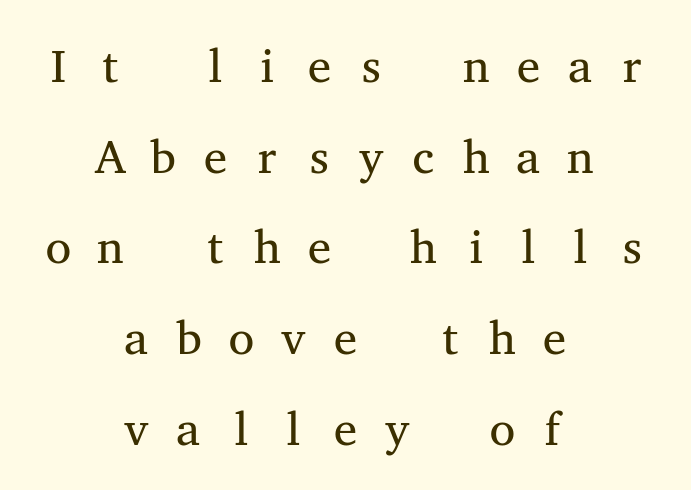
{"serif": "yes", "italic": "no", "bold": "no", "weight": "regular", "width": "wide", "stroke_contrast": "medium", "x_height": "medium", "monospaced": "yes", "underline": "no", "align": "center", "line_spacing": "loose", "line_spacing_ratio": 1.93, "letter_spacing": "wide", "letter_spacing_em": 0.33, "glyph_px": 47}
